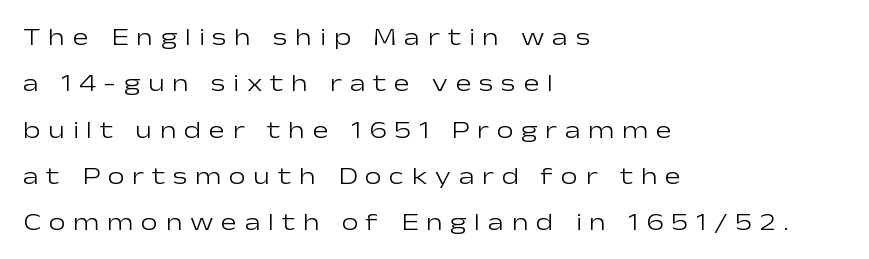
The image shows 24 px text type, upright; set left-aligned, loose line spacing (1.93x), unusually wide letter spacing (+0.32 em), not underlined.
